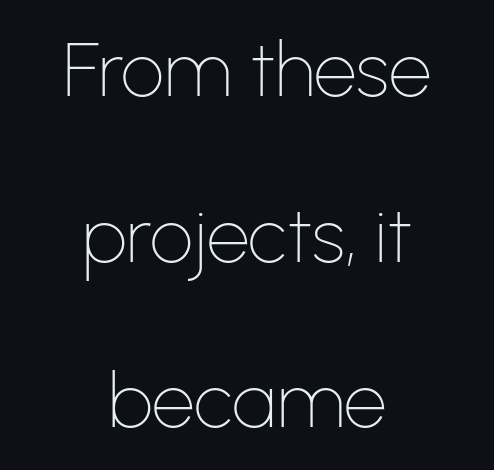
{"serif": "no", "italic": "no", "bold": "no", "weight": "thin", "width": "normal", "stroke_contrast": "low", "x_height": "medium", "monospaced": "no", "underline": "no", "align": "center", "line_spacing": "loose", "line_spacing_ratio": 2.18, "letter_spacing": "normal", "letter_spacing_em": 0.0, "glyph_px": 76}
